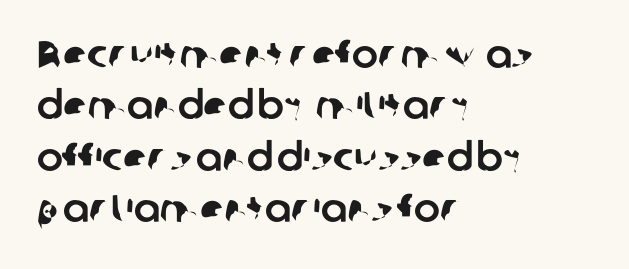
{"serif": "no", "width": "normal", "stroke_contrast": "low", "x_height": "medium", "monospaced": "no", "underline": "no", "align": "left", "line_spacing": "normal", "line_spacing_ratio": 1.32, "letter_spacing": "normal", "letter_spacing_em": 0.0, "glyph_px": 39}
